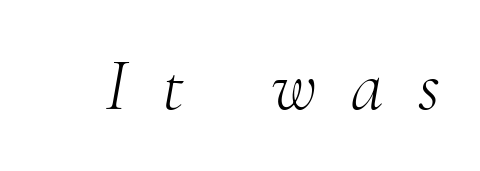
{"serif": "yes", "italic": "yes", "lean": "right", "slant_degrees": 10, "bold": "no", "weight": "light", "width": "normal", "stroke_contrast": "medium", "x_height": "small", "monospaced": "no", "underline": "no", "letter_spacing": "wide", "letter_spacing_em": 0.47, "glyph_px": 74}
